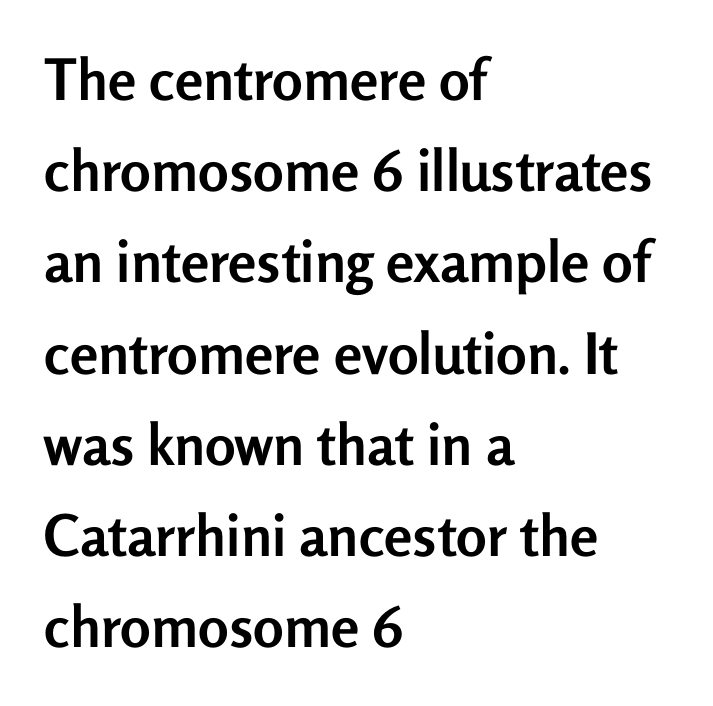
Each letter's strokes conclude bluntly, with no projecting serifs. Character widths vary here, with narrow letters taking less room than wide ones. Interline gaps are of average width in this sample. Inter-character spacing is left at the font's built-in metrics. The specimen reads as upright at a glance. Summary of weight: heavy, a full bold.
